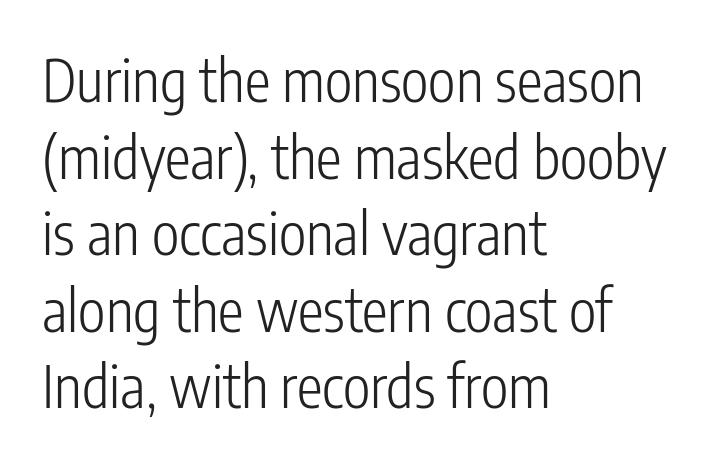
Q: Is the text bold? A: No.
Q: Is the text italic (slanted)? A: No, it is upright.
Q: Is the typeface a serif or a sans-serif typeface? A: Sans-serif.
Q: Is the text underlined? A: No.
Q: How is the paragraph aligned? A: Left-aligned.
Q: Is the spacing between letters normal or unusually wide? A: Normal.
Q: Is the spacing between lines tight, normal or loose? A: Normal.
Q: Width (condensed, normal, or wide)? A: Condensed.
Q: Stroke contrast? A: Low.
Q: x-height? A: Medium.
Q: Monospaced? A: No.
